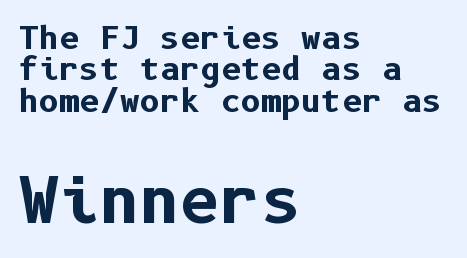
What's the leading like? Squeezed, with rows nearly overlapping. These lines stack with their left ends in a neat column. Strong, thick strokes mark this as bold type. Descenders hang freely into open space. What stands out about the letter spacing? Nothing — it is the standard amount.
